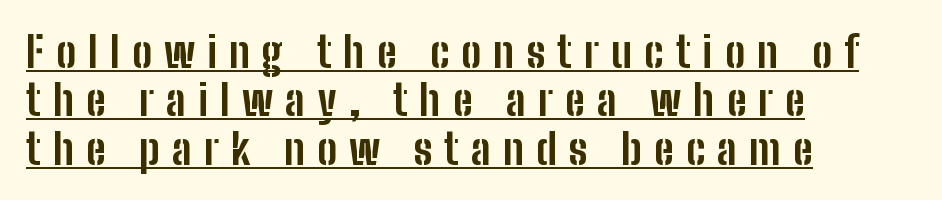
The image shows 42 px bold, condensed sans-serif type, upright; set left-aligned, tight line spacing (1.15x), unusually wide letter spacing (+0.29 em), underlined; low stroke contrast and a medium x-height.
